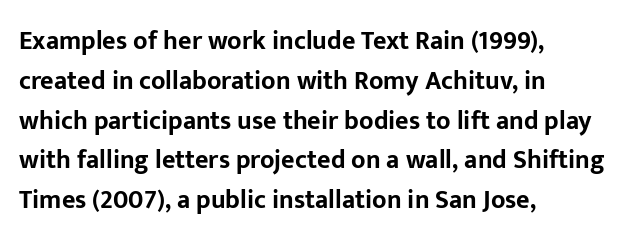
Plenty of ink on the page — the face is bold. Vertical spacing — default. Descenders hang freely into open space. All the whitespace from short lines collects on the right. This rendering leaves character spacing at its baseline value. Do the letters lean? They stand straight.
